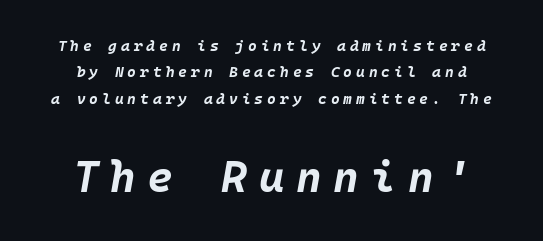
Larger block? The one below; the one above is distinctly smaller. Pretty heavy lettering here — definitely bold. Caption: multi-line text, centered on the measure. The type is letterspaced generously, with wide tracking. Only glyphs here, with clear space below each row. There's an unmistakable incline to the writing here.
